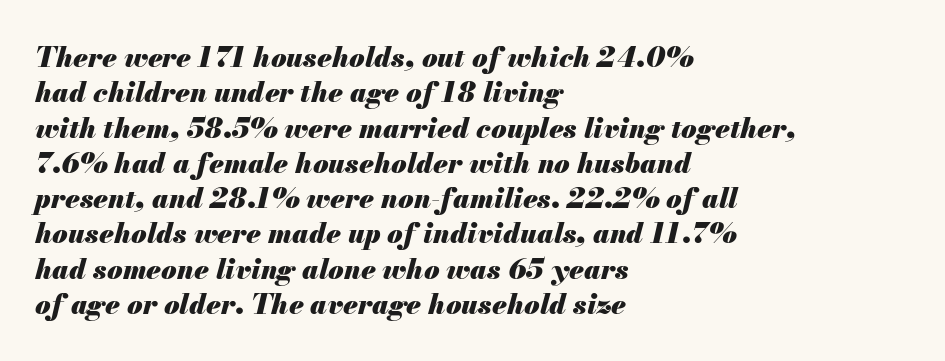
Compared with ordinary roman type, these characters are visibly tilted. Looks like regular typesetting: each glyph gets only the width it needs. This rendering leaves character spacing at its baseline value. Interline gaps are of average width in this sample. In CSS terms this would be text-align: left. Quick note: underline off.
